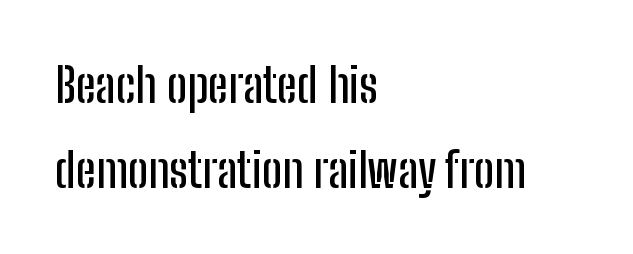
In terms of letterform style, serifs are entirely absent. The letters advance in unequal steps, a hallmark of proportional type. Words appear dense and cohesive because spacing is normal. A roman cut, with each character standing at attention. This rendering uses left alignment, leaving the right contour irregular. The space beneath each line is pristine and unruled.
